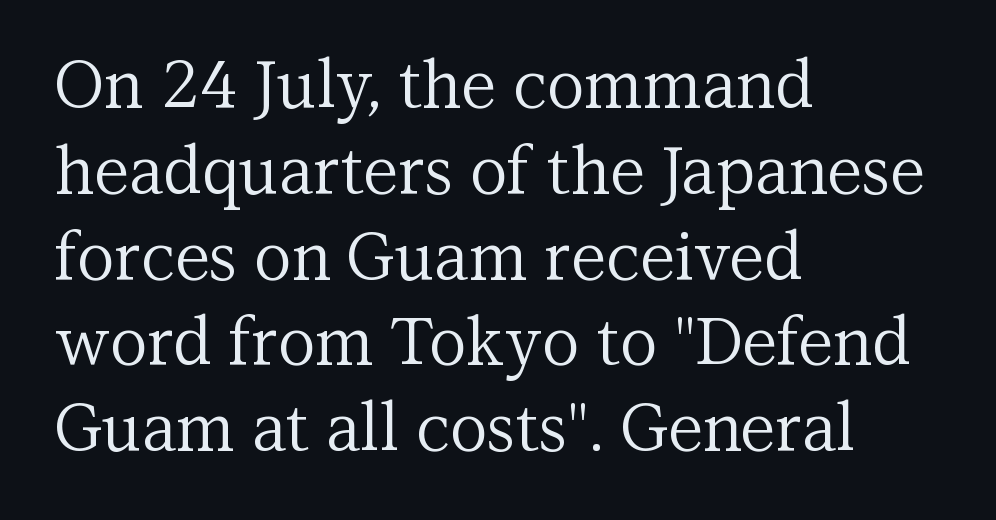
The image shows 65 px regular-weight serif type, upright; set left-aligned, normal line spacing (1.32x), normal letter spacing, not underlined; medium stroke contrast and a medium x-height.
